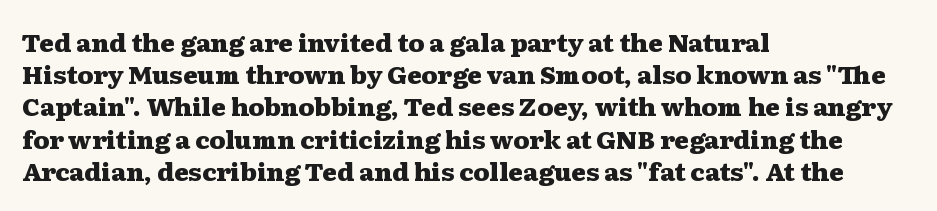
The lines sit at an ordinary, default distance from one another. Italic? Not at all — the glyphs are vertical. This rendering leaves character spacing at its baseline value. A student would call this left alignment; a typographer would say flush left, rag right.
